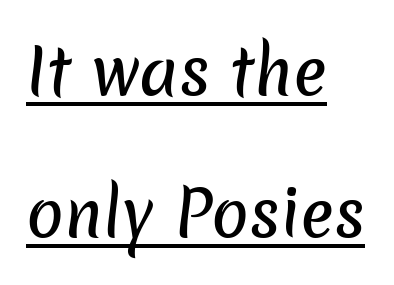
The image shows 62 px sans-serif type; set left-aligned, loose line spacing (2.29x), normal letter spacing, underlined; low stroke contrast and a medium x-height.
